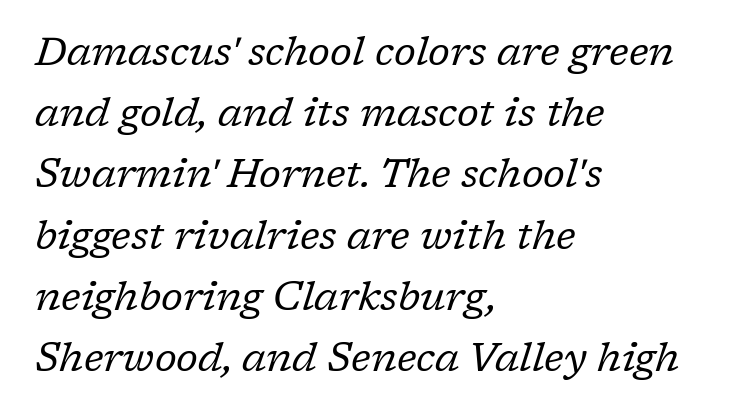
Q: Is the text bold? A: No.
Q: Is the text italic (slanted)? A: Yes, it leans right by about 17 degrees.
Q: Is the typeface a serif or a sans-serif typeface? A: Serif.
Q: Is the text underlined? A: No.
Q: How is the paragraph aligned? A: Left-aligned.
Q: Is the spacing between letters normal or unusually wide? A: Normal.
Q: Is the spacing between lines tight, normal or loose? A: Normal.
Q: Width (condensed, normal, or wide)? A: Normal.
Q: Stroke contrast? A: Low.
Q: x-height? A: Medium.
Q: Monospaced? A: No.
